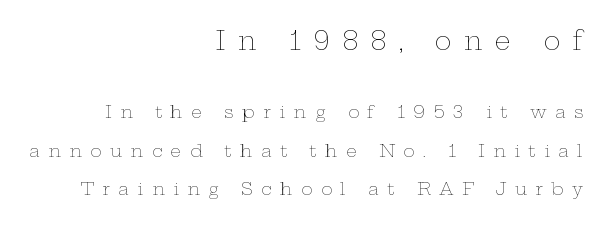
{"italic": "no", "bold": "no", "underline": "no", "align": "right", "line_spacing": "loose", "line_spacing_ratio": 2.26, "letter_spacing": "wide", "letter_spacing_em": 0.5, "larger_block": "first", "size_ratio": 1.47, "glyph_px": 25}
